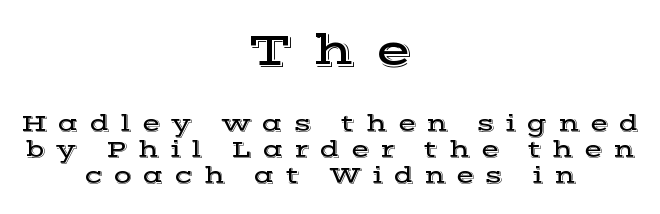
The image shows 47 px wide serif type, upright; set centered, tight line spacing (1.08x), unusually wide letter spacing (+0.44 em), not underlined; the first (top) block is 1.96x larger; a medium x-height.
